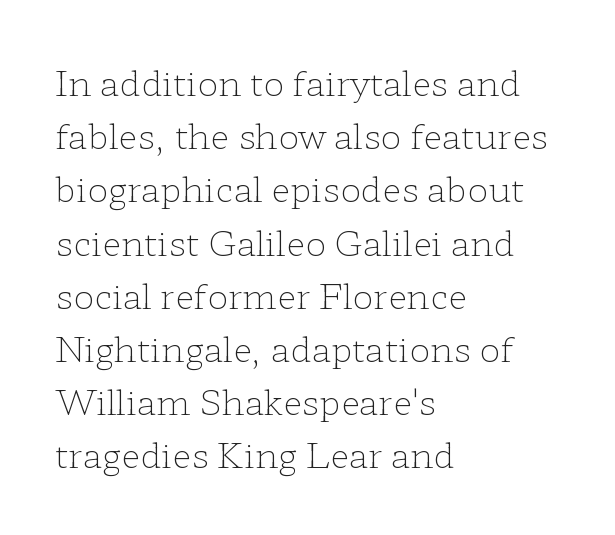
The type sits square on the baseline with zero lean. Compared with a centered layout, this one pins lines to the left instead. Character widths vary here, with narrow letters taking less room than wide ones. Glance below the letters and you will spot only blank space.
